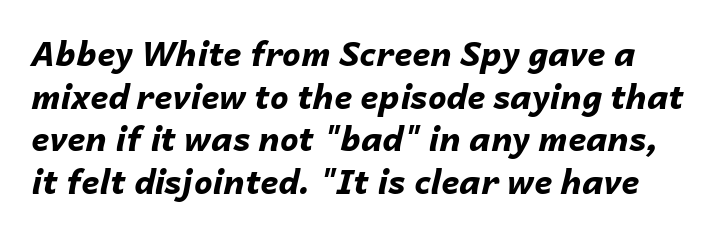
{"italic": "yes", "lean": "right", "slant_degrees": 14, "bold": "yes", "weight": "bold", "width": "normal", "stroke_contrast": "low", "x_height": "medium", "monospaced": "no", "underline": "no", "line_spacing": "normal", "line_spacing_ratio": 1.29, "letter_spacing": "normal", "letter_spacing_em": 0.0, "glyph_px": 33}
